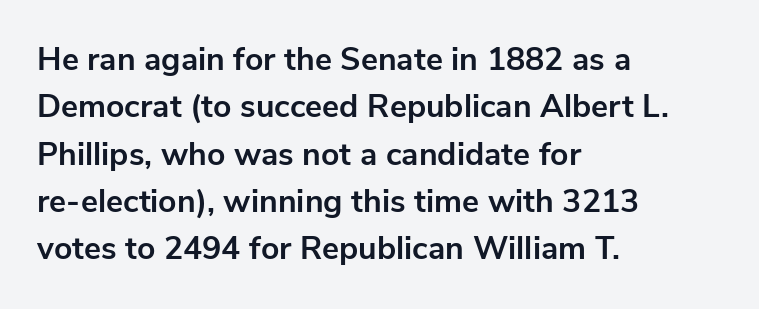
{"serif": "no", "italic": "no", "bold": "yes", "weight": "bold", "width": "normal", "stroke_contrast": "low", "x_height": "medium", "monospaced": "no", "underline": "no", "align": "left", "line_spacing": "normal", "line_spacing_ratio": 1.48, "letter_spacing": "normal", "letter_spacing_em": 0.0, "glyph_px": 32}
